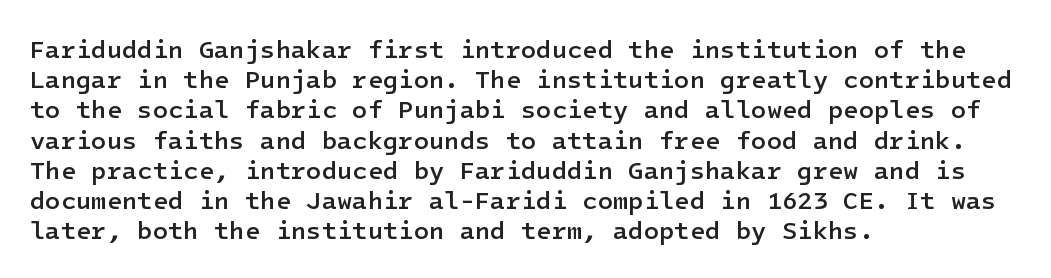
The image shows 25 px text type, upright; set left-aligned, line spacing 1.21x, normal letter spacing, not underlined.
